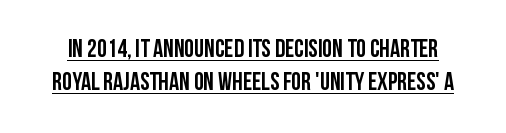
This block has exactly the height ordinary leading produces. Spacing between characters is what you'd get straight out of the box. Beneath each row of characters lies a ruled line. Italic? Not at all — the glyphs are vertical.
